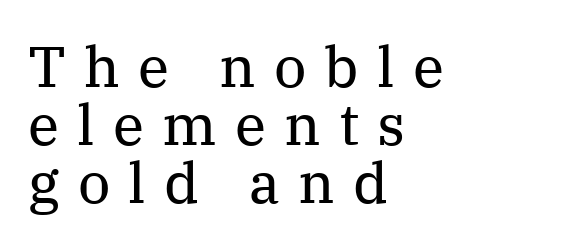
This rendering employs a face with finishing strokes, i.e., a serif. The font is comparable to plain body text, perhaps lighter. Nope, not italic — everything's standing straight. Descenders are the only things crossing below the line.
